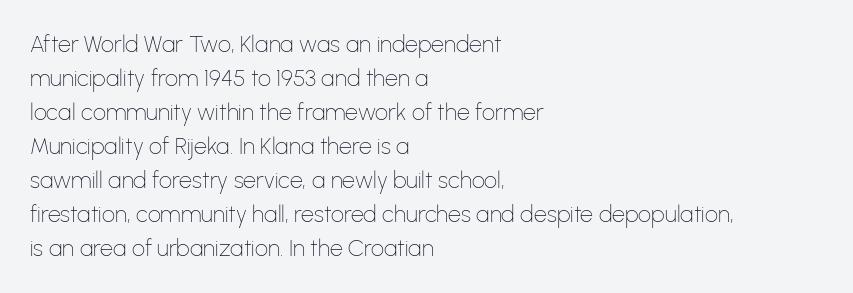
The type sits square on the baseline with zero lean. Stem width sits at or under what a default text font uses. Horizontally, the lines are justified to the leading edge only. This sample keeps an unexceptional amount of space between lines. The space beneath each line is pristine and unruled. There is no visible air inserted between adjacent glyphs.
